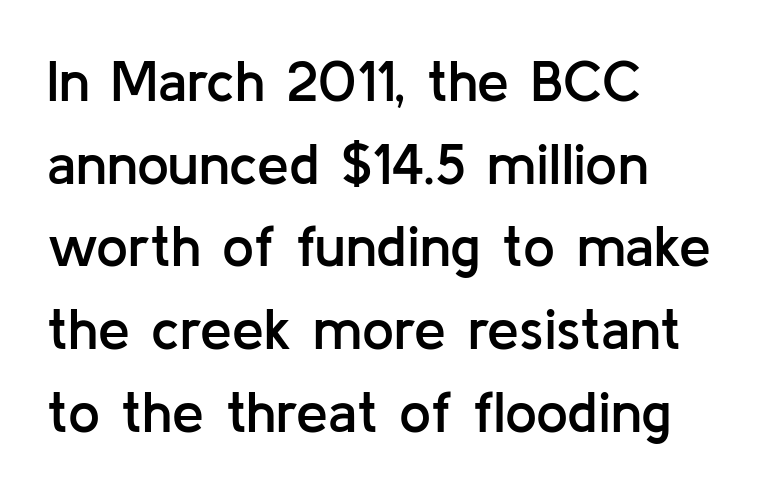
Every letter is mildly thick-stroked: semibold rather than bold. The space beneath each line is pristine and unruled. Is this a fixed-width face? No — the glyphs have proportional, varying widths. Are there feet on the stems? There aren't — it's a sans.
